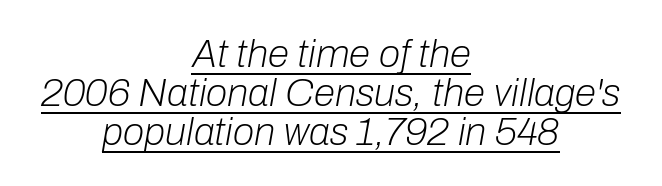
Q: Is the text bold? A: No.
Q: Is the text italic (slanted)? A: Yes, it leans right by about 10 degrees.
Q: Is the text underlined? A: Yes.
Q: How is the paragraph aligned? A: Centered.
Q: Is the spacing between letters normal or unusually wide? A: Normal.
Q: Is the spacing between lines tight, normal or loose? A: Tight.
Q: Width (condensed, normal, or wide)? A: Normal.
Q: Stroke contrast? A: Low.
Q: x-height? A: Medium.
Q: Monospaced? A: No.
